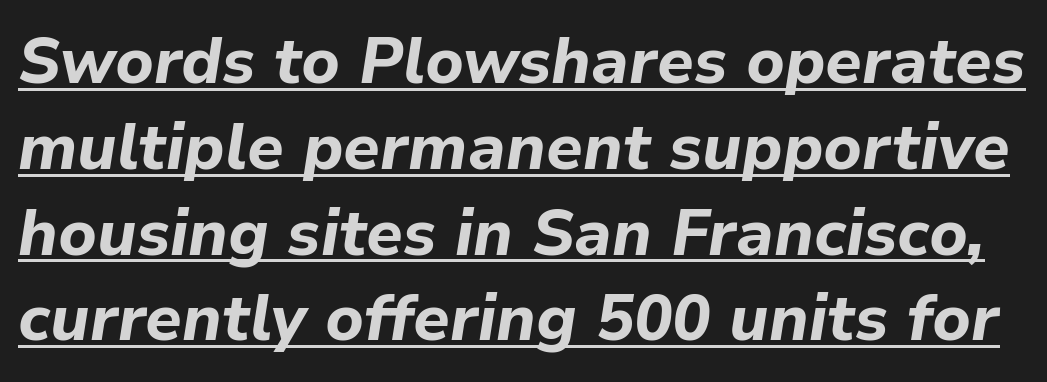
The image shows 64 px bold type, italic (leaning right); set normal line spacing (1.34x), normal letter spacing, underlined; low stroke contrast and a medium x-height.
